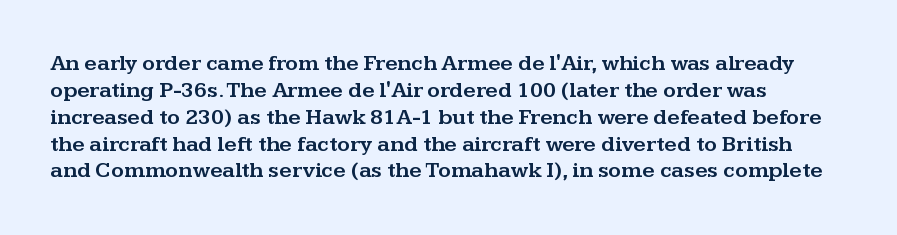
Is the block centered? No — it sits flush against the left margin. Beneath every word, the page is bare. What stands out about the letter spacing? Nothing — it is the standard amount. The lettering stays uniformly vertical, giving the passage a roman look.
